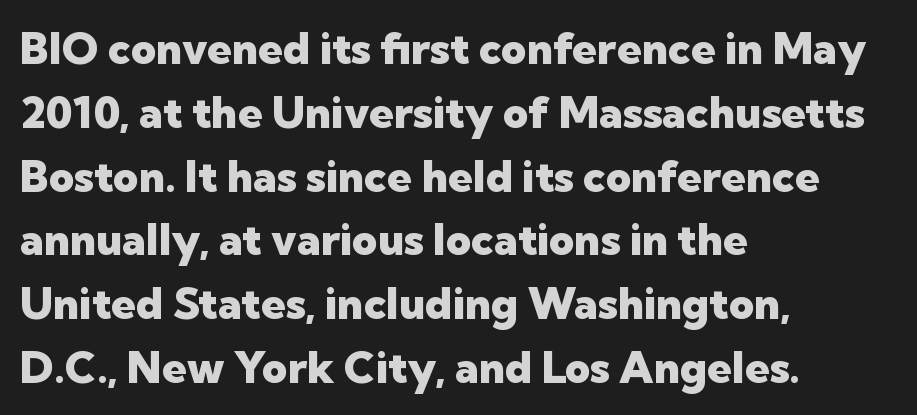
Q: Is the text bold? A: Yes.
Q: Is the text italic (slanted)? A: No, it is upright.
Q: Is the typeface a serif or a sans-serif typeface? A: Sans-serif.
Q: Is the text underlined? A: No.
Q: How is the paragraph aligned? A: Left-aligned.
Q: Is the spacing between letters normal or unusually wide? A: Normal.
Q: Is the spacing between lines tight, normal or loose? A: Normal.
Q: Width (condensed, normal, or wide)? A: Normal.
Q: Stroke contrast? A: Low.
Q: x-height? A: Medium.
Q: Monospaced? A: No.
